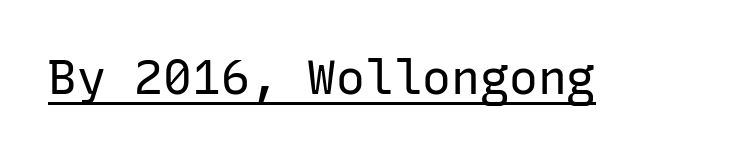
Q: Is the text bold? A: No.
Q: Is the text italic (slanted)? A: No, it is upright.
Q: Is the typeface a serif or a sans-serif typeface? A: Sans-serif.
Q: Is the text underlined? A: Yes.
Q: Is the spacing between letters normal or unusually wide? A: Normal.
Q: Width (condensed, normal, or wide)? A: Normal.
Q: Stroke contrast? A: Low.
Q: x-height? A: Medium.
Q: Monospaced? A: Yes.
